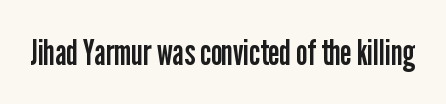
{"serif": "no", "italic": "no", "bold": "no", "weight": "regular", "width": "condensed", "stroke_contrast": "low", "x_height": "medium", "monospaced": "no", "underline": "no", "letter_spacing": "normal", "letter_spacing_em": 0.0, "glyph_px": 36}
